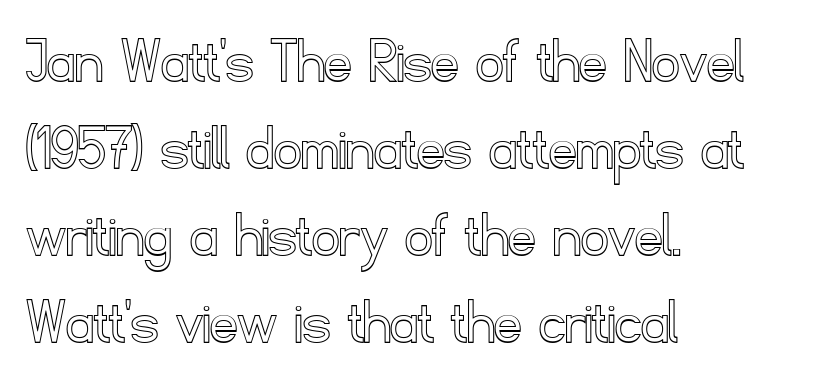
The image shows 67 px text type, upright; set left-aligned, normal line spacing (1.3x), normal letter spacing, not underlined; a small x-height.
